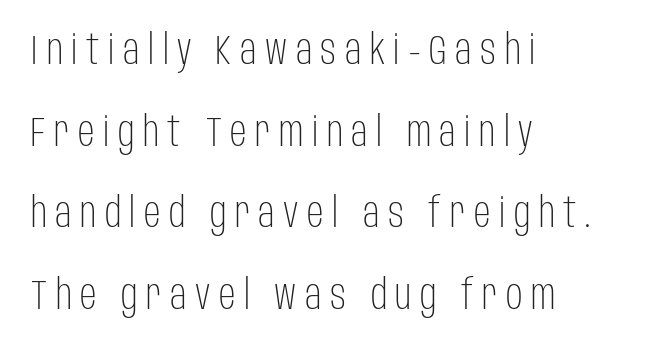
The image shows 41 px light, condensed sans-serif type, upright; set left-aligned, loose line spacing (1.99x), unusually wide letter spacing (+0.21 em), not underlined; low stroke contrast and a large x-height.
